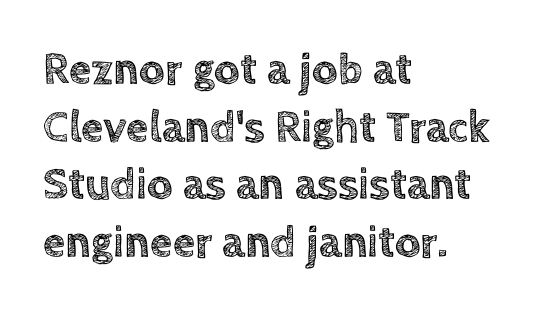
Q: Is the text italic (slanted)? A: No, it is upright.
Q: Is the text underlined? A: No.
Q: How is the paragraph aligned? A: Left-aligned.
Q: Is the spacing between letters normal or unusually wide? A: Normal.
Q: Is the spacing between lines tight, normal or loose? A: Normal.
Q: Width (condensed, normal, or wide)? A: Normal.
Q: x-height? A: Large.
Q: Monospaced? A: No.
